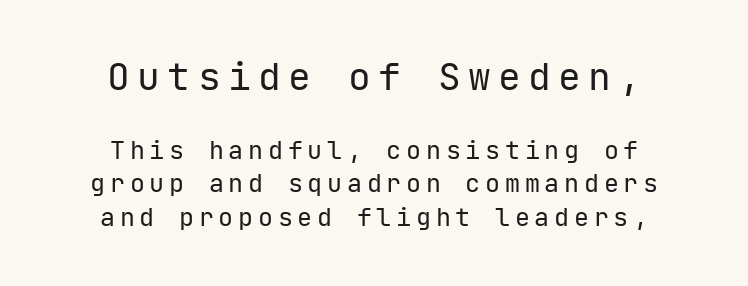
Q: Is the text bold? A: No.
Q: Is the text italic (slanted)? A: No, it is upright.
Q: Is the typeface a serif or a sans-serif typeface? A: Sans-serif.
Q: Is the text underlined? A: No.
Q: How is the paragraph aligned? A: Centered.
Q: Is the spacing between lines tight, normal or loose? A: Normal.
Q: Which block of text is set in a larger size, the first (top) or the second (bottom)? A: The first (top) one.
Q: Width (condensed, normal, or wide)? A: Normal.
Q: Stroke contrast? A: Low.
Q: x-height? A: Medium.
